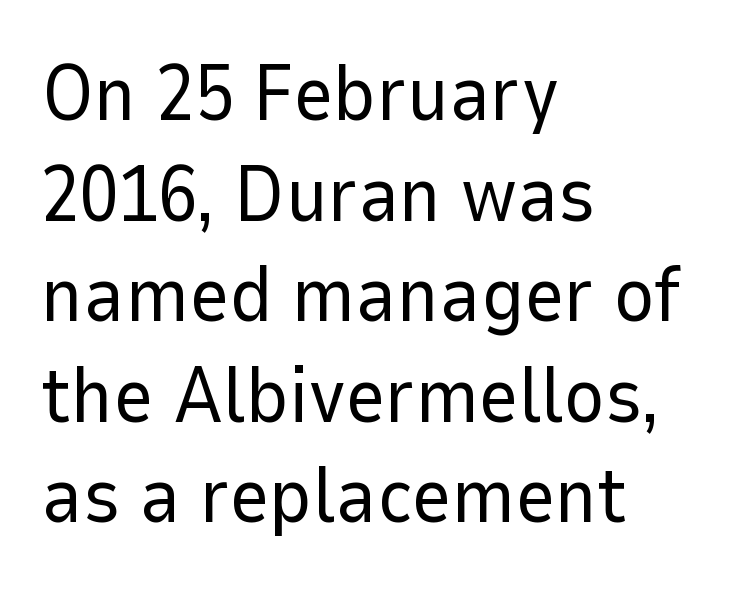
The image shows 78 px regular-weight sans-serif type, upright; set left-aligned, normal line spacing (1.29x), normal letter spacing, not underlined; low stroke contrast and a medium x-height.
